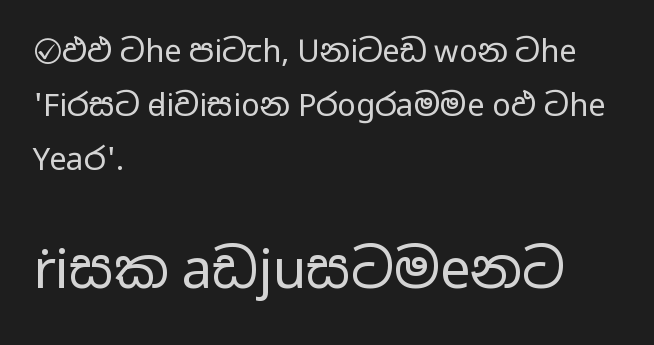
Q: Is the text bold? A: No.
Q: Is the text italic (slanted)? A: No, it is upright.
Q: Is the typeface a serif or a sans-serif typeface? A: Sans-serif.
Q: Is the text underlined? A: No.
Q: How is the paragraph aligned? A: Left-aligned.
Q: Is the spacing between letters normal or unusually wide? A: Normal.
Q: Which block of text is set in a larger size, the first (top) or the second (bottom)? A: The second (bottom) one.
Q: Width (condensed, normal, or wide)? A: Wide.
Q: Stroke contrast? A: Low.
Q: x-height? A: Medium.
Q: Monospaced? A: No.
